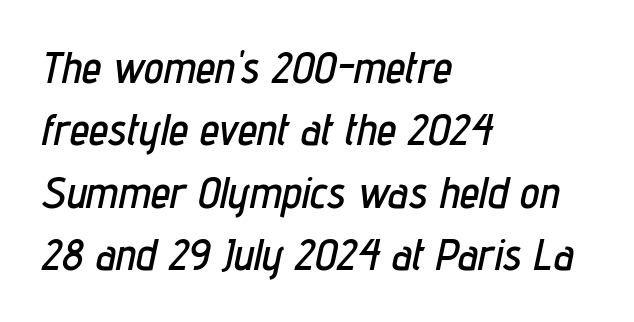
Q: Is the text italic (slanted)? A: Yes, it leans right by about 12 degrees.
Q: Is the text underlined? A: No.
Q: How is the paragraph aligned? A: Left-aligned.
Q: Is the spacing between letters normal or unusually wide? A: Normal.
Q: Is the spacing between lines tight, normal or loose? A: Normal.
Q: Width (condensed, normal, or wide)? A: Condensed.
Q: Stroke contrast? A: Low.
Q: x-height? A: Medium.
Q: Monospaced? A: No.
